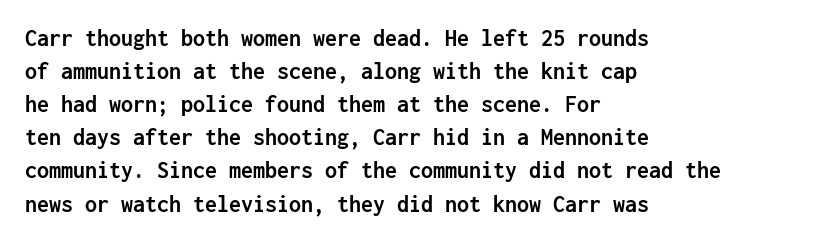
The image shows 24 px bold type, upright; set left-aligned, normal line spacing (1.38x), normal letter spacing, not underlined.
